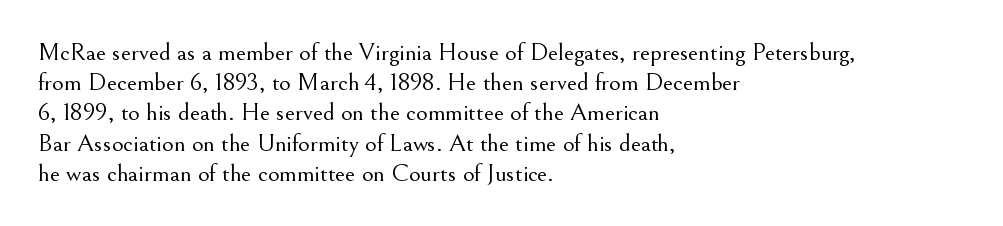
Q: Is the text bold? A: No.
Q: Is the text italic (slanted)? A: No, it is upright.
Q: Is the text underlined? A: No.
Q: How is the paragraph aligned? A: Left-aligned.
Q: Is the spacing between letters normal or unusually wide? A: Normal.
